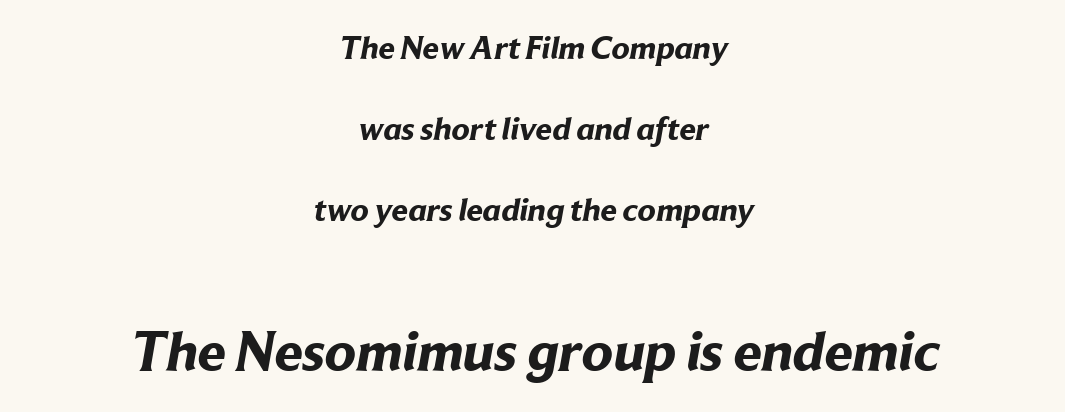
Interline gaps are noticeably wide in this sample. The passage shown begins with its smaller block and ends with its larger one. Nothing unusual about the tracking: characters are spaced as the font intends. Strokes here are thick enough to call this a true bold. Every row of glyphs is offset so its center matches the block's center.
